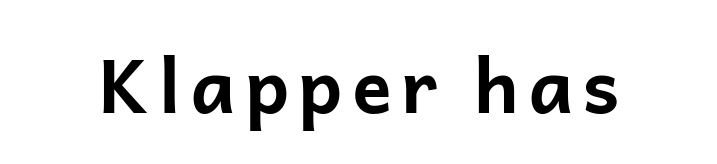
Q: Is the text bold? A: Yes.
Q: Is the text italic (slanted)? A: No, it is upright.
Q: Is the typeface a serif or a sans-serif typeface? A: Sans-serif.
Q: Is the text underlined? A: No.
Q: Width (condensed, normal, or wide)? A: Normal.
Q: Stroke contrast? A: Low.
Q: x-height? A: Medium.
Q: Monospaced? A: No.
